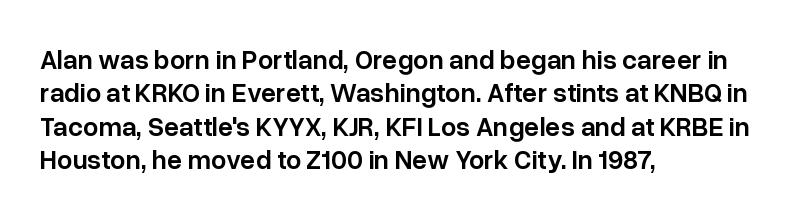
The image shows 27 px text type, upright; set left-aligned, line spacing 1.24x, normal letter spacing, not underlined.
